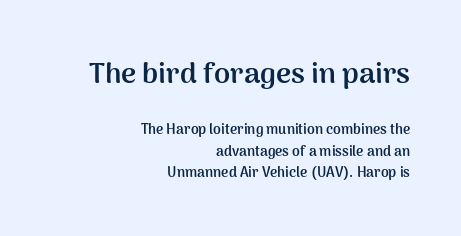
Q: Is the text bold? A: Yes.
Q: Is the text italic (slanted)? A: No, it is upright.
Q: Is the typeface a serif or a sans-serif typeface? A: Sans-serif.
Q: Is the text underlined? A: No.
Q: How is the paragraph aligned? A: Right-aligned.
Q: Is the spacing between letters normal or unusually wide? A: Normal.
Q: Is the spacing between lines tight, normal or loose? A: Normal.
Q: Which block of text is set in a larger size, the first (top) or the second (bottom)? A: The first (top) one.
Q: Width (condensed, normal, or wide)? A: Normal.
Q: Stroke contrast? A: Medium.
Q: x-height? A: Medium.
Q: Monospaced? A: No.
